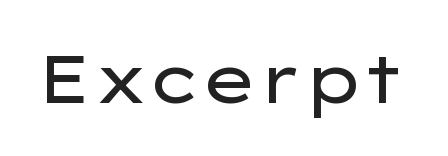
{"serif": "no", "italic": "no", "bold": "no", "weight": "regular", "width": "wide", "stroke_contrast": "low", "x_height": "medium", "monospaced": "no", "underline": "no", "letter_spacing": "normal", "letter_spacing_em": 0.0, "glyph_px": 67}
